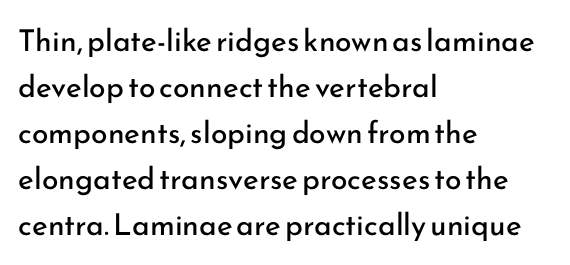
{"serif": "no", "italic": "no", "bold": "no", "weight": "regular", "width": "normal", "stroke_contrast": "low", "x_height": "small", "monospaced": "no", "underline": "no", "align": "left", "line_spacing": "normal", "line_spacing_ratio": 1.53, "letter_spacing": "normal", "letter_spacing_em": 0.0, "glyph_px": 30}
